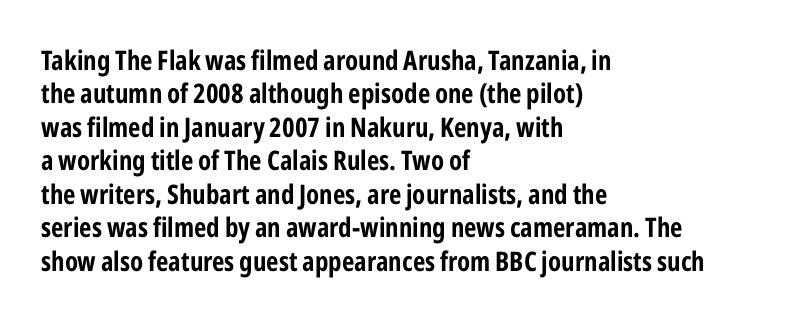
There is no visible air inserted between adjacent glyphs. Compared with a centered layout, this one pins lines to the left instead. The strokes are fattened all the way to bold. A typesetter would mark this as roman, not italic. The words here are not underlined.
